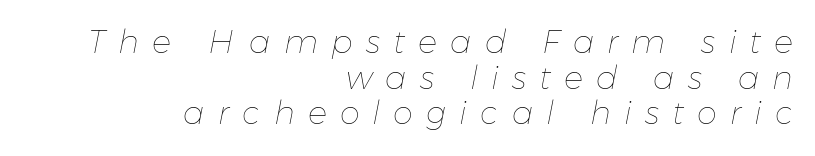
The image shows 32 px thin type, italic (leaning right); set right-aligned, tight line spacing (1.11x), unusually wide letter spacing (+0.41 em), not underlined; low stroke contrast and a medium x-height.
